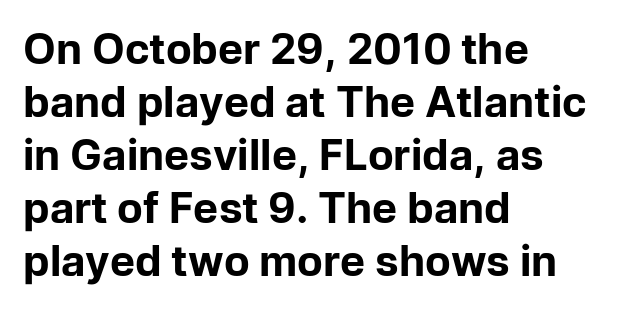
The image shows 42 px bold sans-serif type, upright; set left-aligned, normal line spacing (1.26x), normal letter spacing, not underlined; low stroke contrast and a medium x-height.
